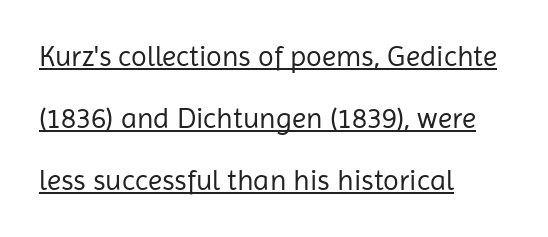
Q: Is the text bold? A: No.
Q: Is the text italic (slanted)? A: No, it is upright.
Q: Is the typeface a serif or a sans-serif typeface? A: Sans-serif.
Q: Is the text underlined? A: Yes.
Q: How is the paragraph aligned? A: Left-aligned.
Q: Is the spacing between letters normal or unusually wide? A: Normal.
Q: Is the spacing between lines tight, normal or loose? A: Loose.
Q: Width (condensed, normal, or wide)? A: Normal.
Q: Stroke contrast? A: Low.
Q: x-height? A: Medium.
Q: Monospaced? A: No.
